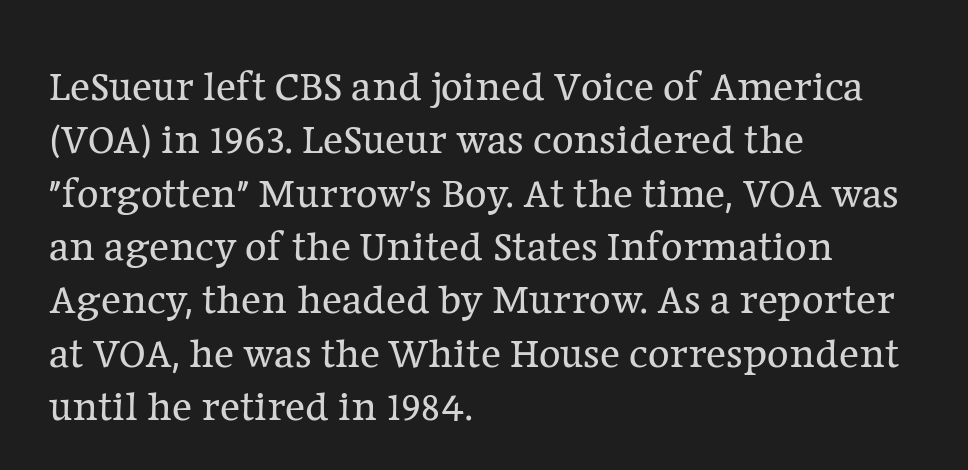
Posture: upright roman. Ink coverage per letter is moderate at most. The space beneath each line is pristine and unruled. What kind of face is this? One with serifs. Teacher's note: observe the even left margin — that is flush-left alignment. Varying glyph widths throughout — classic text-font behaviour.
